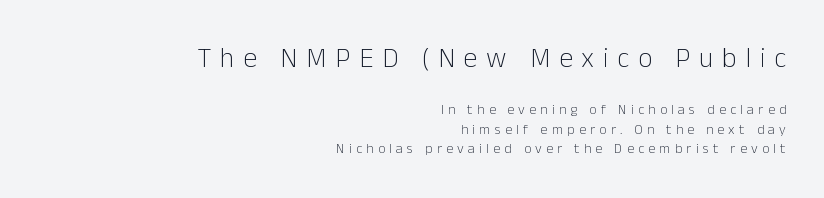
The image shows 28 px light sans-serif type, upright; set right-aligned, normal line spacing (1.39x), unusually wide letter spacing (+0.31 em), not underlined; the first (top) block is 2.0x larger; low stroke contrast and a medium x-height.
